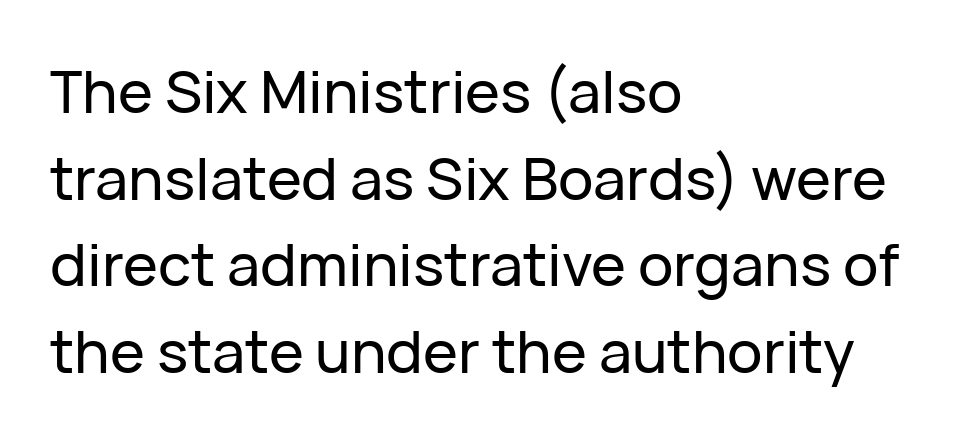
The image shows 59 px sans-serif type, upright; set left-aligned, normal line spacing (1.47x), normal letter spacing, not underlined; low stroke contrast and a medium x-height.
